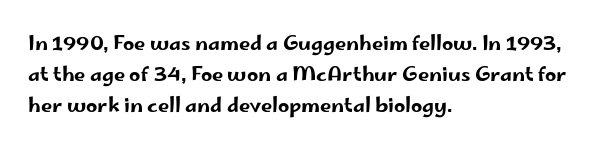
{"italic": "no", "underline": "no", "align": "left", "line_spacing": "normal", "line_spacing_ratio": 1.55, "letter_spacing": "normal", "letter_spacing_em": 0.0, "glyph_px": 20}
